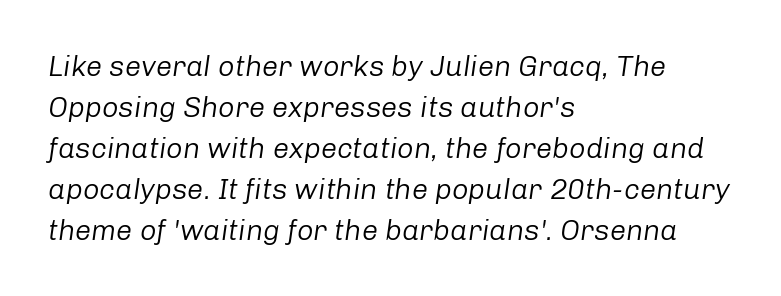
{"italic": "yes", "lean": "right", "slant_degrees": 8, "bold": "no", "weight": "regular", "width": "normal", "stroke_contrast": "low", "x_height": "medium", "monospaced": "no", "underline": "no", "align": "left", "line_spacing": "normal", "line_spacing_ratio": 1.41, "letter_spacing": "normal", "letter_spacing_em": 0.0, "glyph_px": 29}
